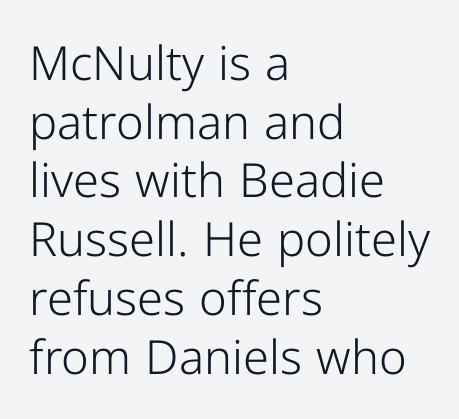
{"serif": "no", "italic": "no", "bold": "no", "weight": "light", "width": "normal", "stroke_contrast": "low", "x_height": "medium", "monospaced": "no", "underline": "no", "align": "left", "line_spacing": "normal", "line_spacing_ratio": 1.25, "letter_spacing": "normal", "letter_spacing_em": 0.0, "glyph_px": 47}
